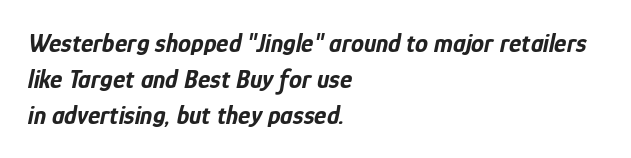
{"italic": "yes", "lean": "right", "slant_degrees": 12, "bold": "yes", "underline": "no", "align": "left", "line_spacing": "normal", "line_spacing_ratio": 1.38, "letter_spacing": "normal", "letter_spacing_em": 0.0, "glyph_px": 26}
